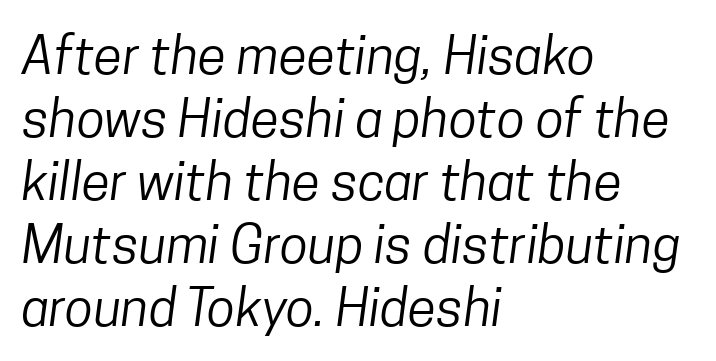
Q: Is the text bold? A: No.
Q: Is the typeface a serif or a sans-serif typeface? A: Sans-serif.
Q: Is the text underlined? A: No.
Q: How is the paragraph aligned? A: Left-aligned.
Q: Is the spacing between letters normal or unusually wide? A: Normal.
Q: Width (condensed, normal, or wide)? A: Condensed.
Q: Stroke contrast? A: Low.
Q: x-height? A: Medium.
Q: Monospaced? A: No.
